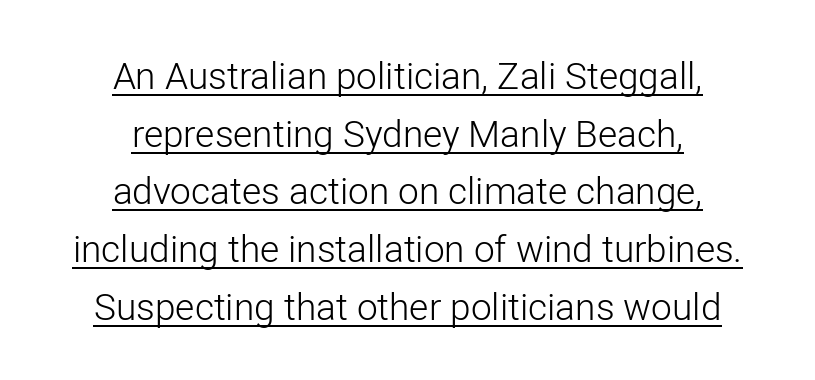
Each new line begins a customary step beneath the previous one. The letters advance in unequal steps, a hallmark of proportional type. Serif or sans? Sans — the stroke terminals are bare. Tracking here is standard; glyphs follow each other at the usual distance.
